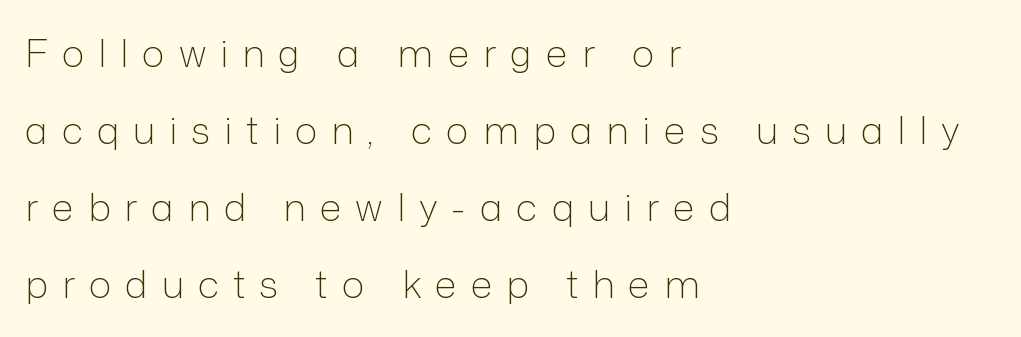
{"serif": "no", "italic": "no", "bold": "no", "weight": "light", "width": "normal", "stroke_contrast": "low", "x_height": "medium", "monospaced": "no", "underline": "no", "align": "left", "line_spacing": "loose", "line_spacing_ratio": 2.03, "letter_spacing": "wide", "letter_spacing_em": 0.37, "glyph_px": 38}
